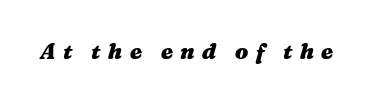
The horizontal fit of the characters is loose and conspicuously gappy. Emphasis by weight is at full strength: bold. Does the lettering tilt? It does — this is italic. Clear beneath every line of the passage.
